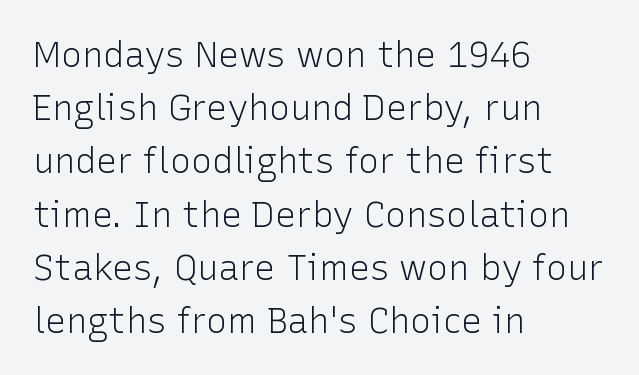
Q: Is the text bold? A: No.
Q: Is the text italic (slanted)? A: No, it is upright.
Q: Is the typeface a serif or a sans-serif typeface? A: Sans-serif.
Q: Is the text underlined? A: No.
Q: How is the paragraph aligned? A: Left-aligned.
Q: Is the spacing between letters normal or unusually wide? A: Normal.
Q: Is the spacing between lines tight, normal or loose? A: Normal.
Q: Width (condensed, normal, or wide)? A: Normal.
Q: Stroke contrast? A: Low.
Q: x-height? A: Medium.
Q: Monospaced? A: No.
